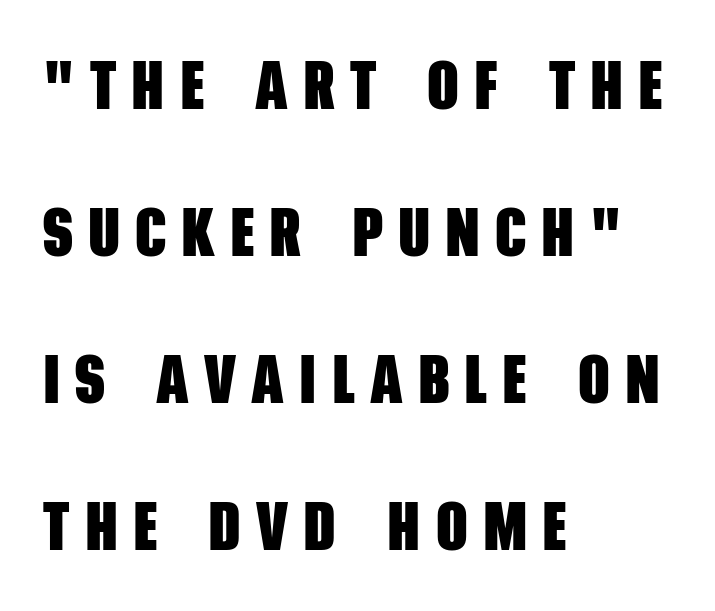
{"serif": "no", "bold": "yes", "weight": "heavy", "width": "condensed", "stroke_contrast": "low", "x_height": "large", "monospaced": "no", "underline": "no", "align": "left", "line_spacing": "loose", "line_spacing_ratio": 2.13, "letter_spacing": "wide", "letter_spacing_em": 0.22, "glyph_px": 69}
